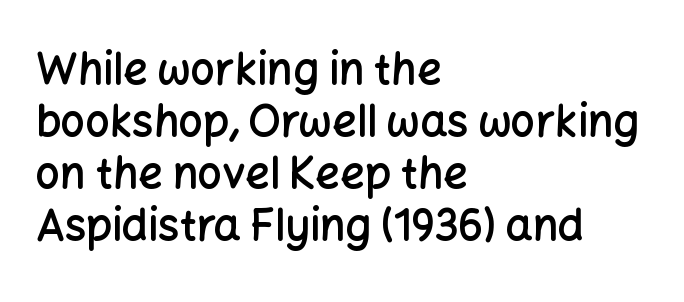
The space directly below the letters is spotless. Leftover space on each line is placed entirely after the last word. No extra tracking has been applied to these lines. Heft: intermediate — a semibold.
